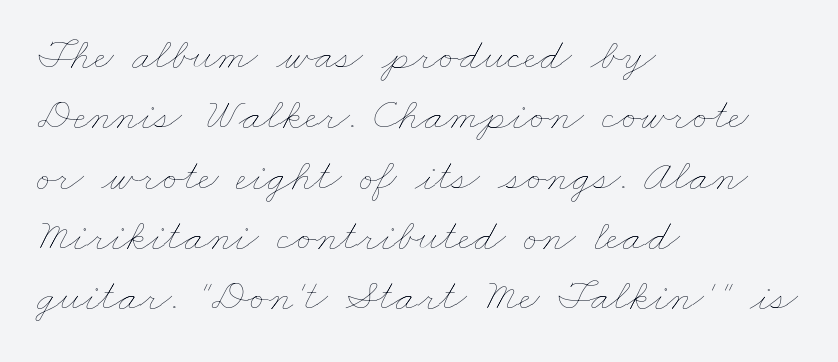
Stems and bowls with no extra thickness — not bold. The passage shown is not underscored anywhere. The rows are spaced the way most documents space them. Compared with a centered layout, this one pins lines to the left instead.
